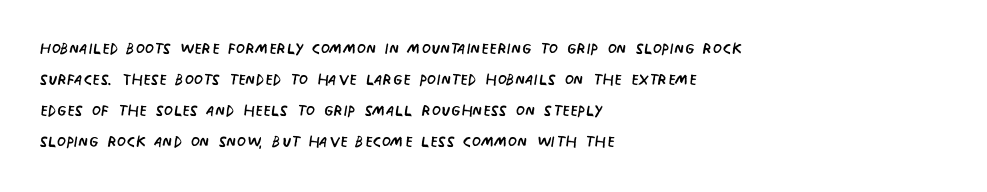
Q: Is the text bold? A: No.
Q: Is the text underlined? A: No.
Q: How is the paragraph aligned? A: Left-aligned.
Q: Is the spacing between letters normal or unusually wide? A: Normal.
Q: Is the spacing between lines tight, normal or loose? A: Normal.
